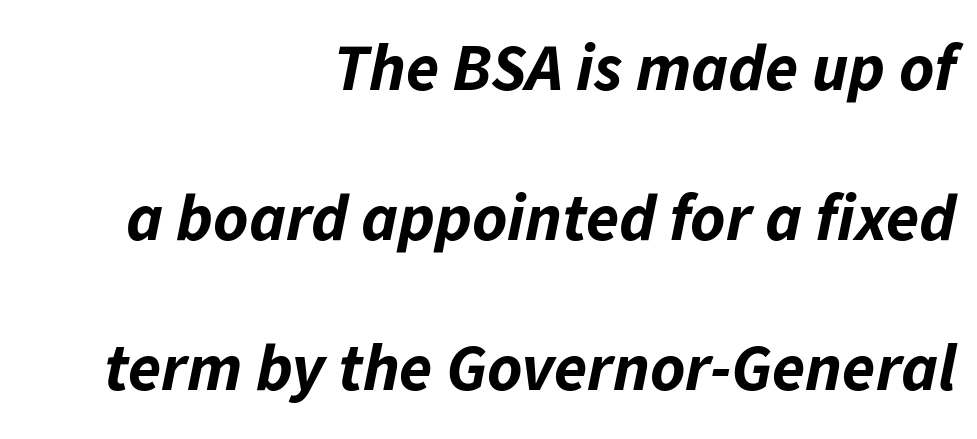
{"italic": "yes", "lean": "right", "slant_degrees": 11, "bold": "yes", "weight": "bold", "width": "normal", "stroke_contrast": "low", "x_height": "medium", "monospaced": "no", "underline": "no", "align": "right", "line_spacing": "loose", "line_spacing_ratio": 2.24, "letter_spacing": "normal", "letter_spacing_em": 0.0, "glyph_px": 67}
